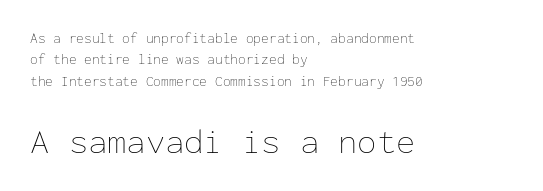
The image shows 35 px thin type, upright, monospaced; set left-aligned, normal line spacing (1.53x), normal letter spacing, not underlined; the second (bottom) block is 2.5x larger; low stroke contrast and a medium x-height.
